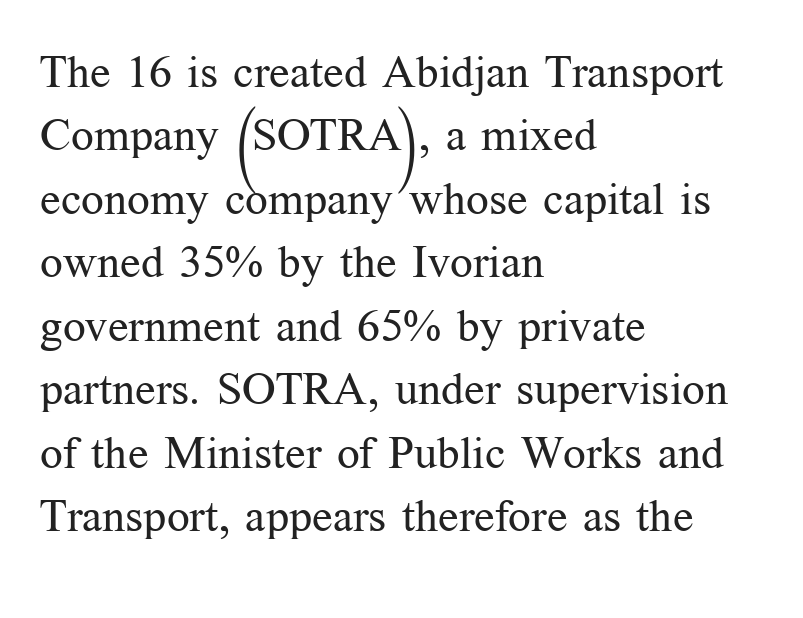
Default kerning and tracking; the words read as compact shapes. These lines sit exactly where default settings would place them. Which margin do the lines hug? The left one — the right edge is uneven. Only glyphs here, with clear space below each row.
